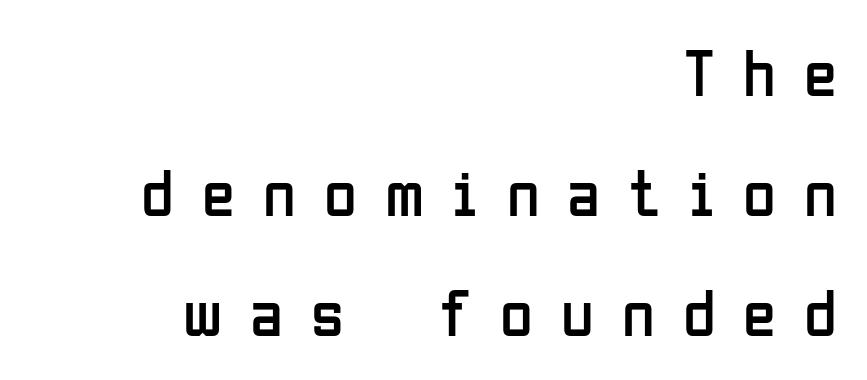
Looks like regular typesetting: each glyph gets only the width it needs. Notice how the passage keeps a crisp vertical edge on the right only. Notice how the stems are strictly vertical — no italics here. Check under the words: just untouched page. Bold? No — there's no thickening of the strokes.
